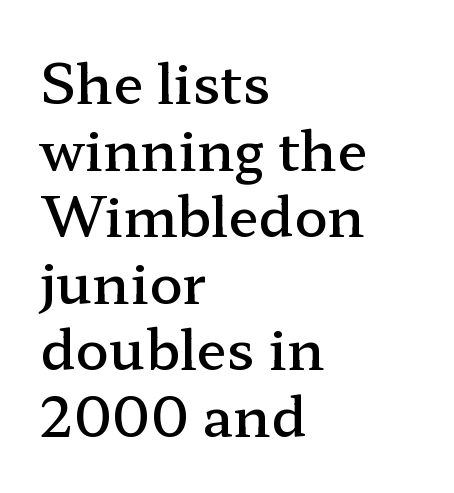
Q: Is the text bold? A: Semi-bold.
Q: Is the text italic (slanted)? A: No, it is upright.
Q: Is the typeface a serif or a sans-serif typeface? A: Serif.
Q: Is the text underlined? A: No.
Q: How is the paragraph aligned? A: Left-aligned.
Q: Is the spacing between letters normal or unusually wide? A: Normal.
Q: Width (condensed, normal, or wide)? A: Wide.
Q: Stroke contrast? A: Low.
Q: x-height? A: Medium.
Q: Monospaced? A: No.
